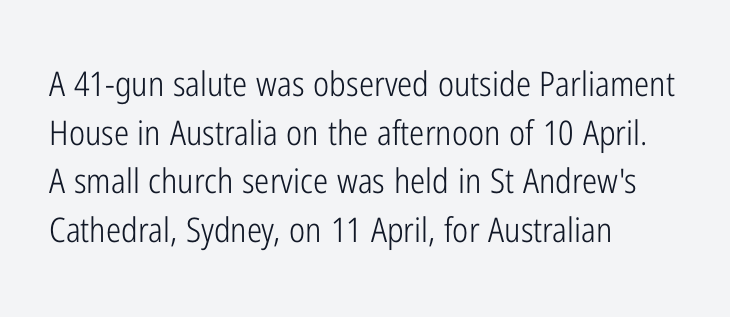
Do the characters align in a grid? No, the font is proportional. No chunkiness to these letters — they're not bold. Each row of text sits above clean, open space. The rows are spaced the way most documents space them.
